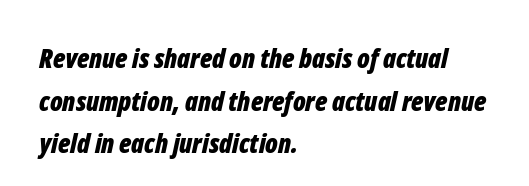
Successive baselines arrive at the customary interval. Is the type slanted? Yes — the strokes lean at a clear angle. This rendering features lettering with no underline. Which margin do the lines hug? The left one — the right edge is uneven. No extra tracking has been applied to these lines.
